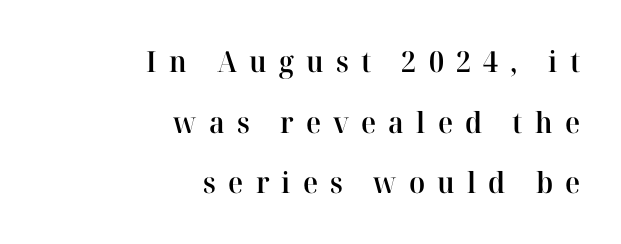
The image shows 29 px semibold serif type, upright; set right-aligned, loose line spacing (2.09x), unusually wide letter spacing (+0.42 em), not underlined; high stroke contrast and a medium x-height.
